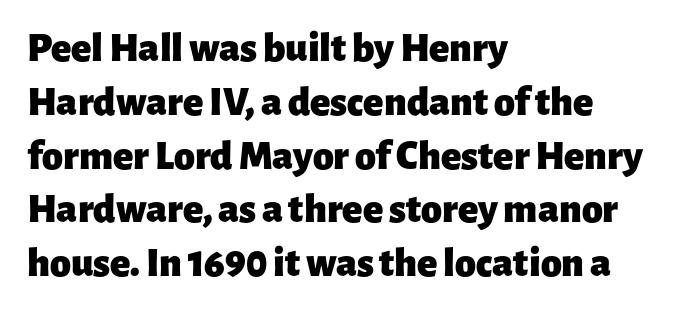
{"serif": "no", "italic": "no", "bold": "yes", "weight": "heavy", "width": "normal", "stroke_contrast": "low", "x_height": "medium", "monospaced": "no", "underline": "no", "align": "left", "line_spacing": "normal", "line_spacing_ratio": 1.28, "letter_spacing": "normal", "letter_spacing_em": 0.0, "glyph_px": 42}
